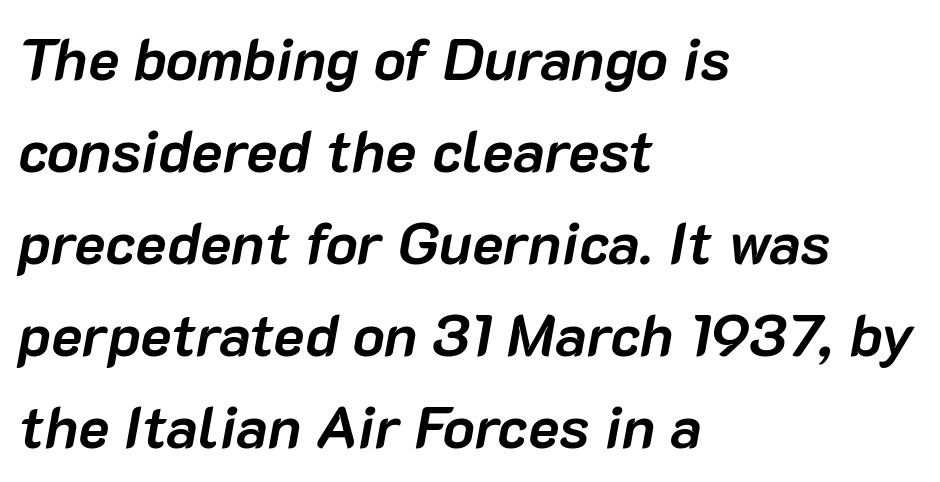
The image shows 59 px semibold type, italic (leaning right); set left-aligned, normal line spacing (1.56x), normal letter spacing, not underlined; low stroke contrast and a medium x-height.
